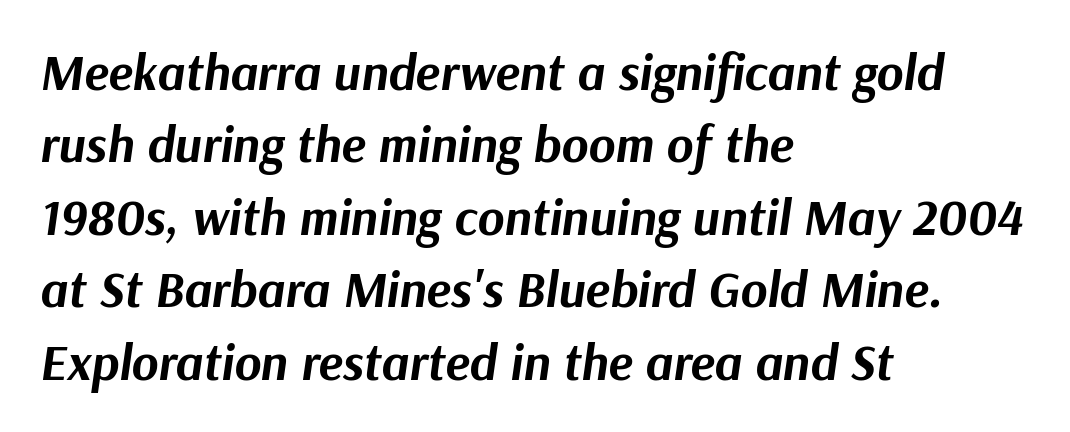
Characters are canted at an angle relative to the baseline's perpendicular. Descenders are the only things crossing below the line. Summary of weight: heavy, a full bold. The ragged edge is on the right, which tells us the setting is flush left. Does extra space separate the letters? No, they use regular spacing. Each letter keeps its own natural width here, so spacing adapts to shape.
